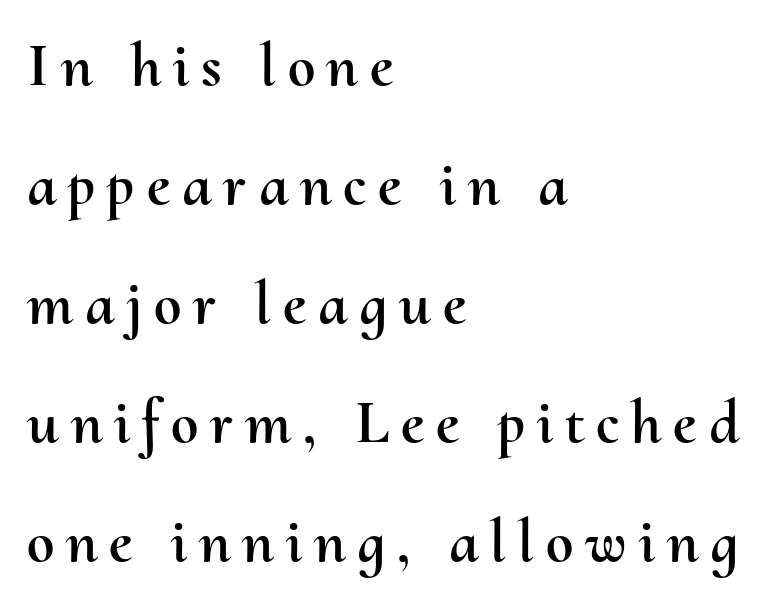
The image shows 62 px text type, upright; set left-aligned, loose line spacing (1.92x), not underlined; medium stroke contrast and a small x-height.
